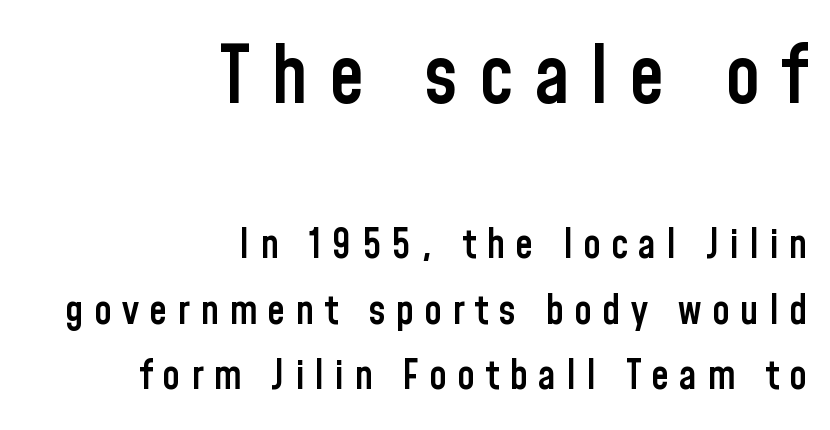
The image shows 80 px semibold, condensed sans-serif type, upright; set right-aligned, normal line spacing (1.64x), unusually wide letter spacing (+0.26 em), not underlined; the first (top) block is 2.0x larger; low stroke contrast and a medium x-height.
